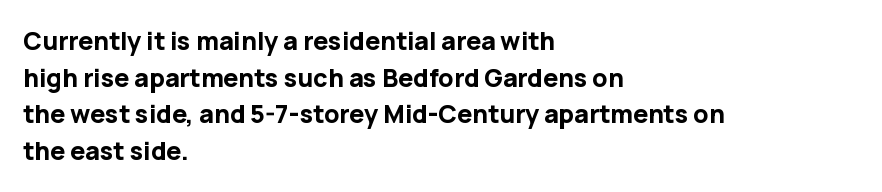
{"italic": "no", "bold": "yes", "underline": "no", "align": "left", "line_spacing": "normal", "line_spacing_ratio": 1.47, "letter_spacing": "normal", "letter_spacing_em": 0.0, "glyph_px": 25}
